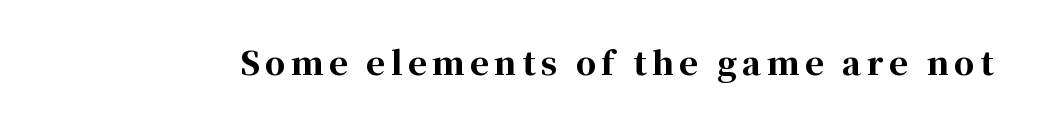
{"serif": "yes", "italic": "no", "bold": "yes", "weight": "bold", "width": "normal", "stroke_contrast": "high", "x_height": "medium", "monospaced": "no", "underline": "no", "glyph_px": 32}
